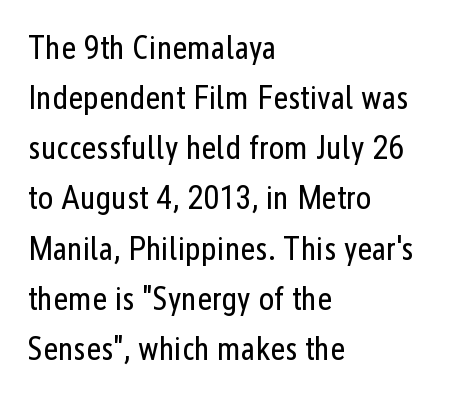
The image shows 33 px regular-weight, condensed sans-serif type, upright; set left-aligned, normal line spacing (1.52x), normal letter spacing, not underlined; low stroke contrast and a medium x-height.
